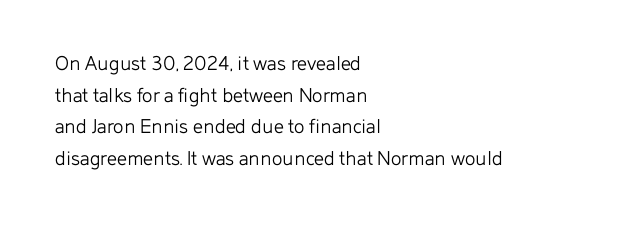
{"italic": "no", "bold": "no", "underline": "no", "align": "left", "line_spacing": "normal", "line_spacing_ratio": 1.44, "letter_spacing": "normal", "letter_spacing_em": 0.0, "glyph_px": 22}
